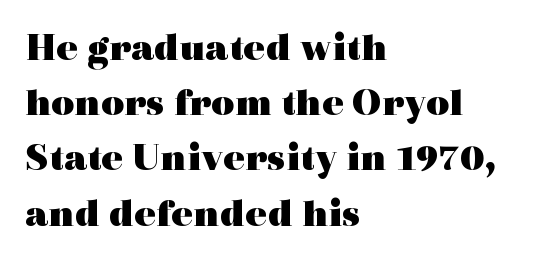
Looks like regular typesetting: each glyph gets only the width it needs. In terms of posture, this sample is upright. Decoration check: the copy has no underline. A student would call this left alignment; a typographer would say flush left, rag right. Students, note that the glyphs here touch the page at normal intervals.
